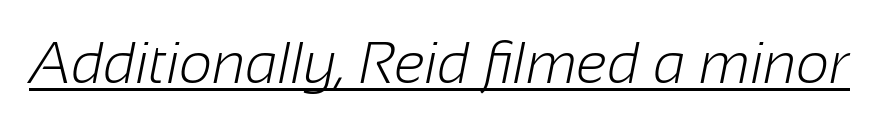
Is this a sans? Yes — the strokes have no serifs. A light-to-regular cut is what we see here. Somebody hit Ctrl+U on this one — the words are underlined. Do the characters align in a grid? No, the font is proportional. The horizontal fit of the characters is conventional and even.
